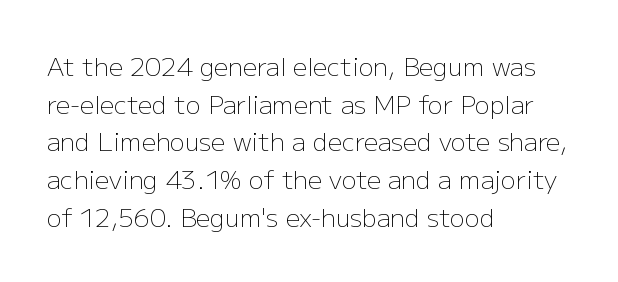
The image shows 25 px text type, upright; set left-aligned, normal line spacing (1.51x), normal letter spacing, not underlined.
